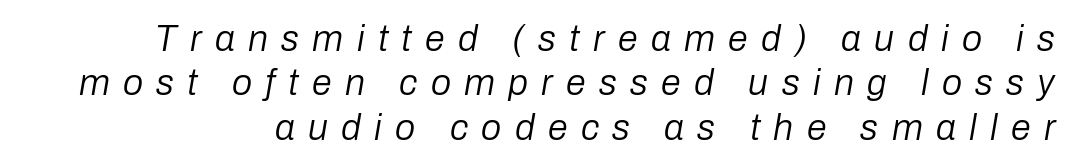
Q: Is the text bold? A: No.
Q: Is the text italic (slanted)? A: Yes, it leans right by about 10 degrees.
Q: Is the text underlined? A: No.
Q: Is the spacing between letters normal or unusually wide? A: Unusually wide.
Q: Width (condensed, normal, or wide)? A: Normal.
Q: Stroke contrast? A: Low.
Q: x-height? A: Medium.
Q: Monospaced? A: No.
